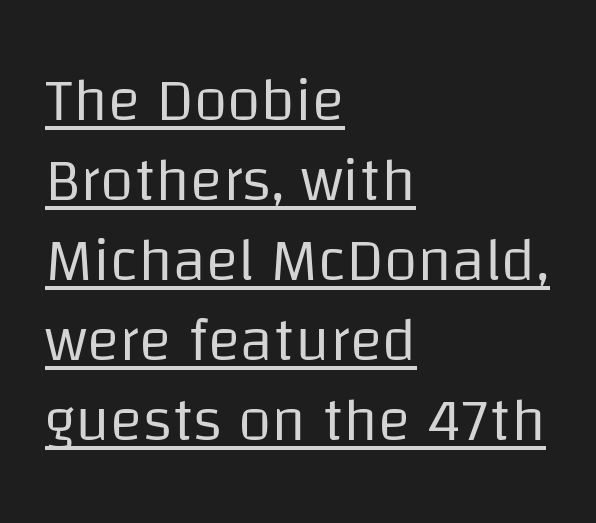
The image shows 61 px regular-weight sans-serif type, upright; set left-aligned, normal line spacing (1.31x), normal letter spacing, underlined; low stroke contrast and a large x-height.
